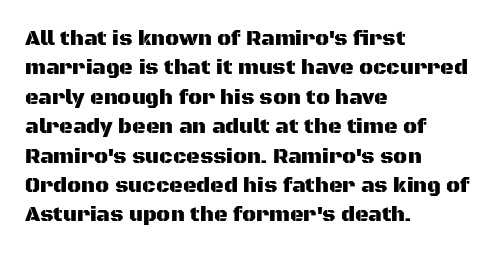
{"italic": "no", "underline": "no", "align": "left", "line_spacing": "normal", "line_spacing_ratio": 1.4, "letter_spacing": "normal", "letter_spacing_em": 0.0, "glyph_px": 21}
